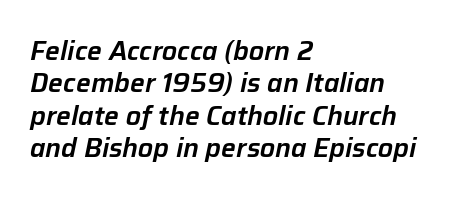
{"italic": "yes", "lean": "right", "slant_degrees": 12, "underline": "no", "align": "left", "line_spacing": "normal", "line_spacing_ratio": 1.25, "letter_spacing": "normal", "letter_spacing_em": 0.0, "glyph_px": 26}
